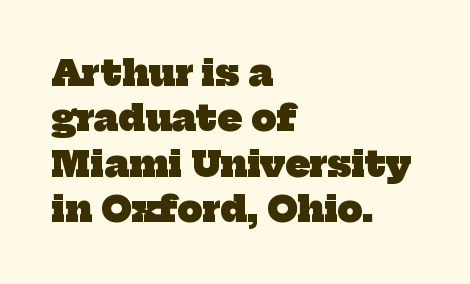
Q: Is the text bold? A: Yes.
Q: Is the typeface a serif or a sans-serif typeface? A: Serif.
Q: Is the text underlined? A: No.
Q: How is the paragraph aligned? A: Left-aligned.
Q: Is the spacing between letters normal or unusually wide? A: Normal.
Q: Is the spacing between lines tight, normal or loose? A: Normal.
Q: Width (condensed, normal, or wide)? A: Normal.
Q: Stroke contrast? A: Low.
Q: x-height? A: Medium.
Q: Monospaced? A: No.
